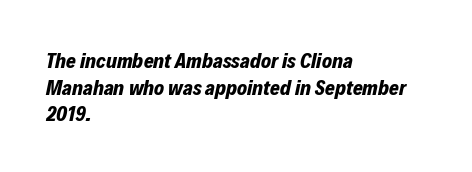
Honestly, there is no underline to notice here at all. This is oblique type, the kind used for emphasis or titles. A typesetter would call this leading conventional body-copy spacing. Which margin do the lines hug? The left one — the right edge is uneven. Heft: maximum for text — a bold. Nobody touched the tracking dial on this one.
